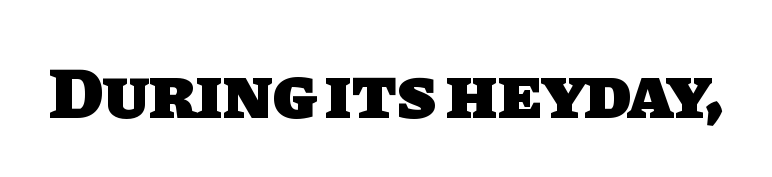
{"serif": "no", "bold": "yes", "weight": "heavy", "width": "normal", "stroke_contrast": "low", "x_height": "large", "monospaced": "no", "underline": "no", "letter_spacing": "normal", "letter_spacing_em": 0.0, "glyph_px": 73}
